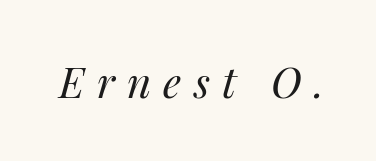
Glance below the letters and you will spot only blank space. Tracking here is generous; glyphs stand well apart from one another. The passage shown is typed in a proportional face where columns would drift. No letter is thick-stroked: the sample isn't bold.
